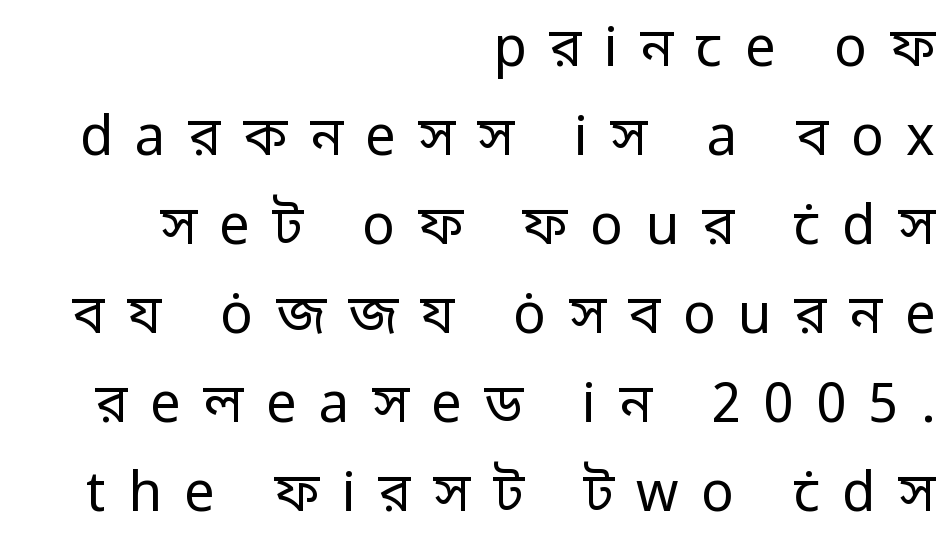
These lines sit exactly where default settings would place them. The letters carry no serifs — their stems end cleanly without finishing strokes. The text block is weighted toward the right margin, trailing off unevenly leftward. Stroke mass is kept to a normal reading level or below. The rendering inserts visible extra space after every character. Note the varied advance widths — an 'i' is clearly narrower than an 'm'.
